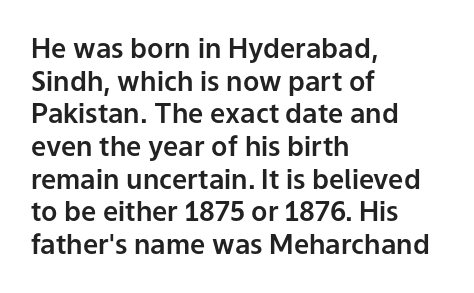
Words float on clear page, feet unadorned. Words appear dense and cohesive because spacing is normal. The lettering holds an erect, upright posture throughout. If you drew a ruler down the left edge, every line would touch it.
